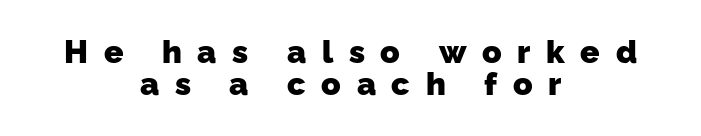
Q: Is the text bold? A: Yes.
Q: Is the typeface a serif or a sans-serif typeface? A: Sans-serif.
Q: Is the text underlined? A: No.
Q: How is the paragraph aligned? A: Centered.
Q: Is the spacing between letters normal or unusually wide? A: Unusually wide.
Q: Is the spacing between lines tight, normal or loose? A: Tight.
Q: Width (condensed, normal, or wide)? A: Normal.
Q: Stroke contrast? A: Low.
Q: x-height? A: Medium.
Q: Monospaced? A: No.
